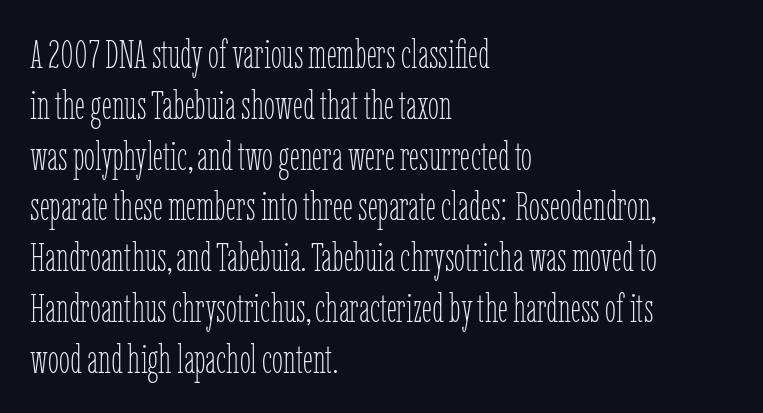
The image shows 40 px thin, condensed type, upright; set left-aligned, normal line spacing (1.27x), normal letter spacing, not underlined; low stroke contrast and a medium x-height.
